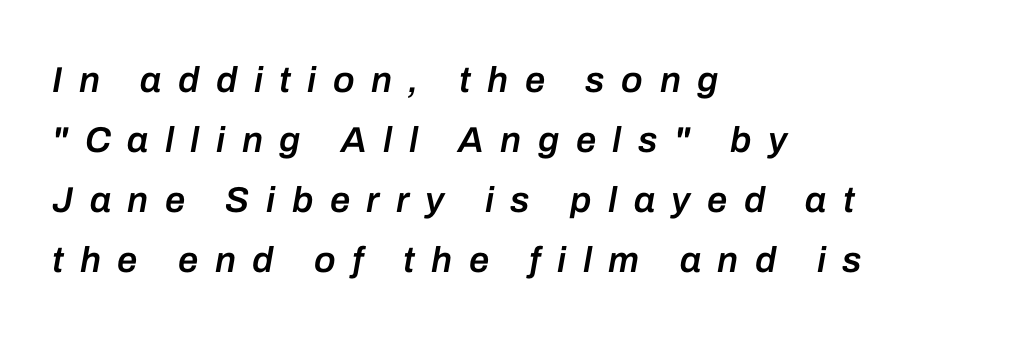
{"italic": "yes", "lean": "right", "slant_degrees": 10, "bold": "semi", "weight": "semibold", "width": "normal", "stroke_contrast": "low", "x_height": "medium", "monospaced": "no", "underline": "no", "align": "left", "line_spacing": "normal", "line_spacing_ratio": 1.67, "letter_spacing": "wide", "letter_spacing_em": 0.46, "glyph_px": 36}
